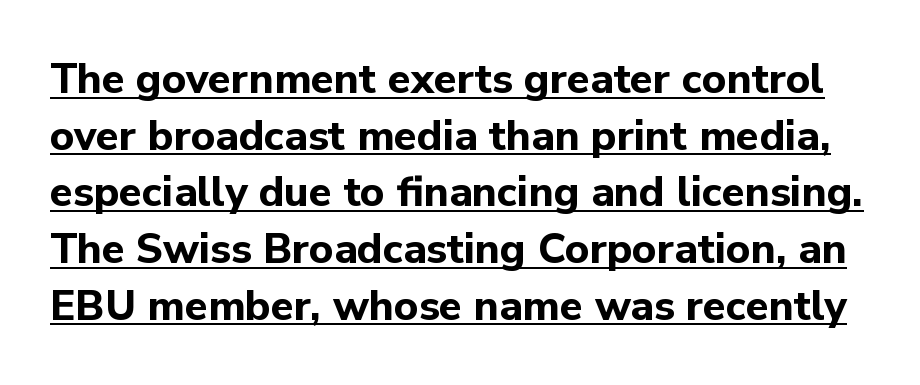
{"serif": "no", "italic": "no", "bold": "yes", "weight": "bold", "width": "normal", "stroke_contrast": "low", "x_height": "medium", "monospaced": "no", "underline": "yes", "line_spacing": "normal", "line_spacing_ratio": 1.35, "letter_spacing": "normal", "letter_spacing_em": 0.0, "glyph_px": 42}
